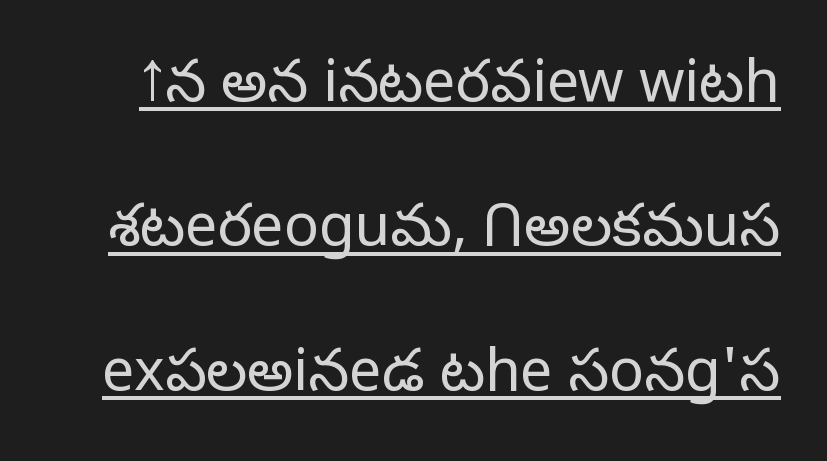
Q: Is the text bold? A: No.
Q: Is the text italic (slanted)? A: No, it is upright.
Q: Is the typeface a serif or a sans-serif typeface? A: Sans-serif.
Q: Is the text underlined? A: Yes.
Q: Is the spacing between letters normal or unusually wide? A: Normal.
Q: Is the spacing between lines tight, normal or loose? A: Loose.
Q: Width (condensed, normal, or wide)? A: Normal.
Q: Stroke contrast? A: Low.
Q: x-height? A: Medium.
Q: Monospaced? A: No.
